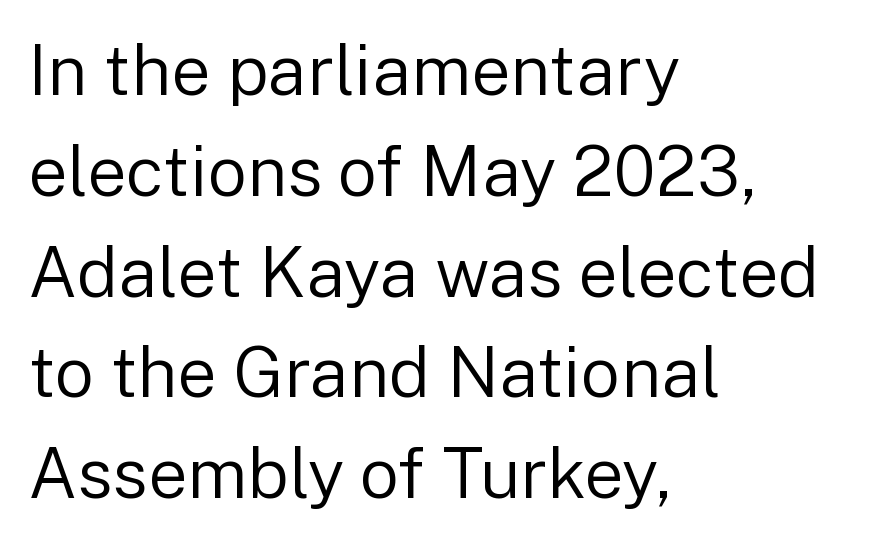
{"serif": "no", "italic": "no", "bold": "no", "weight": "regular", "width": "normal", "stroke_contrast": "low", "x_height": "medium", "monospaced": "no", "underline": "no", "align": "left", "line_spacing": "normal", "line_spacing_ratio": 1.44, "letter_spacing": "normal", "letter_spacing_em": 0.0, "glyph_px": 70}
